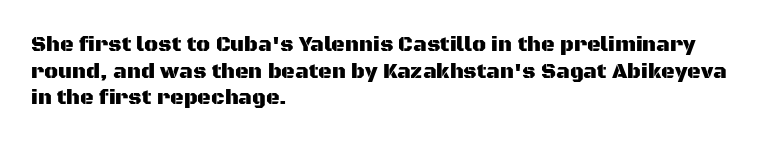
{"italic": "no", "underline": "no", "align": "left", "line_spacing": "normal", "line_spacing_ratio": 1.27, "letter_spacing": "normal", "letter_spacing_em": 0.0, "glyph_px": 21}
